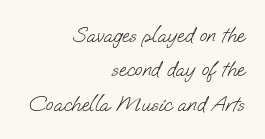
Q: Is the text bold? A: No.
Q: Is the text underlined? A: No.
Q: How is the paragraph aligned? A: Right-aligned.
Q: Is the spacing between letters normal or unusually wide? A: Normal.
Q: Is the spacing between lines tight, normal or loose? A: Normal.
